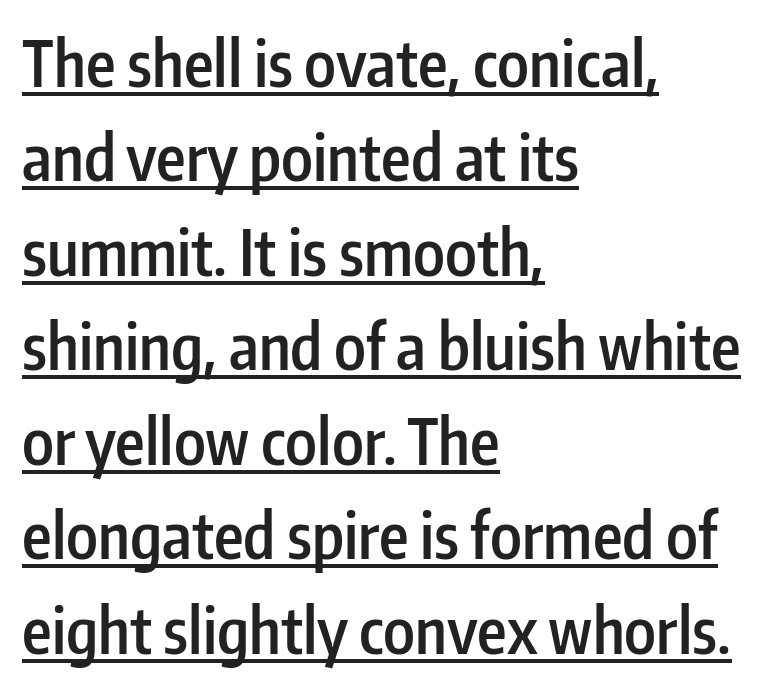
The image shows 63 px semibold, condensed sans-serif type, upright; set left-aligned, normal line spacing (1.5x), normal letter spacing, underlined; low stroke contrast and a medium x-height.
